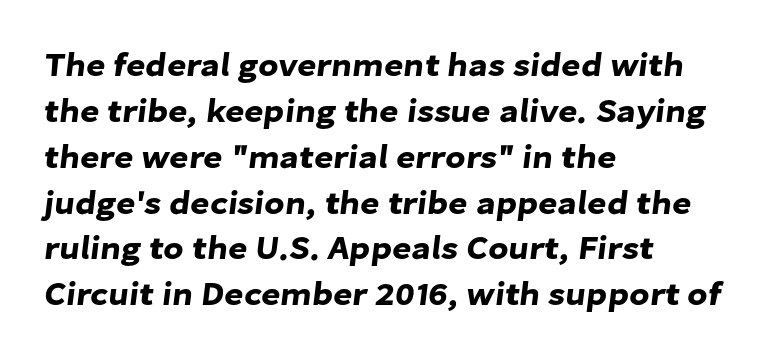
Typographically, this falls in the sans-serif category. The glyphs are unaccompanied by any horizontal stroke below them. You could call the tracking neutral — neither tight nor loose. Line spacing here is normal. The rendering uses natural spacing where letterforms have individual widths.
